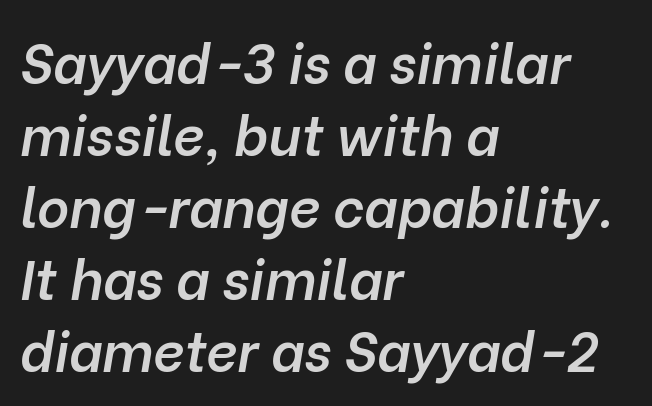
Q: Is the text bold? A: Semi-bold.
Q: Is the text italic (slanted)? A: Yes, it leans right by about 10 degrees.
Q: Is the text underlined? A: No.
Q: How is the paragraph aligned? A: Left-aligned.
Q: Is the spacing between letters normal or unusually wide? A: Normal.
Q: Is the spacing between lines tight, normal or loose? A: Normal.
Q: Width (condensed, normal, or wide)? A: Normal.
Q: Stroke contrast? A: Low.
Q: x-height? A: Medium.
Q: Monospaced? A: No.
